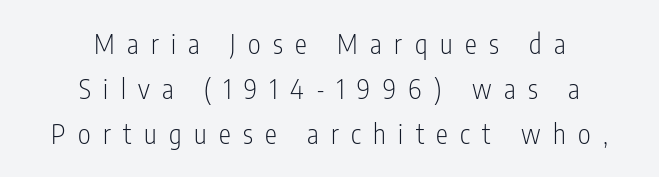
{"italic": "no", "bold": "no", "underline": "no", "align": "center", "line_spacing": "normal", "line_spacing_ratio": 1.67, "letter_spacing": "wide", "letter_spacing_em": 0.46, "glyph_px": 27}
